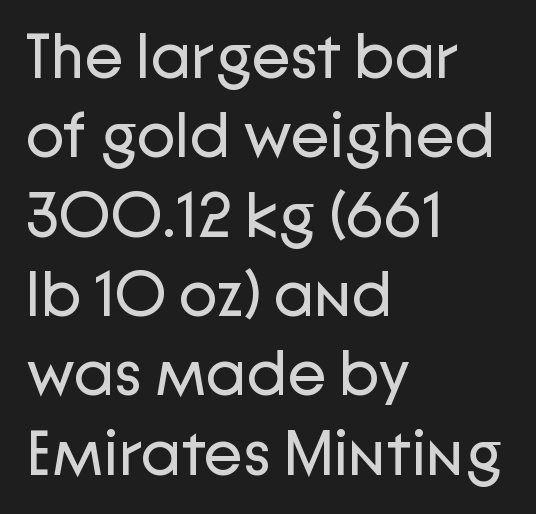
Q: Is the text bold? A: No.
Q: Is the text italic (slanted)? A: No, it is upright.
Q: Is the typeface a serif or a sans-serif typeface? A: Sans-serif.
Q: Is the text underlined? A: No.
Q: How is the paragraph aligned? A: Left-aligned.
Q: Is the spacing between letters normal or unusually wide? A: Normal.
Q: Width (condensed, normal, or wide)? A: Normal.
Q: Stroke contrast? A: Low.
Q: x-height? A: Medium.
Q: Monospaced? A: No.
